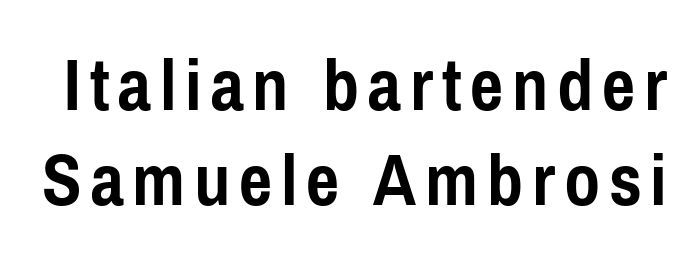
{"serif": "no", "italic": "no", "bold": "yes", "weight": "semibold", "width": "condensed", "stroke_contrast": "low", "x_height": "medium", "monospaced": "no", "underline": "no", "line_spacing_ratio": 1.2, "glyph_px": 79}
